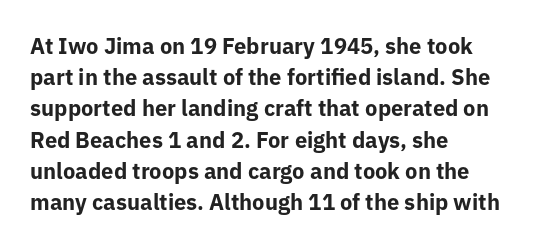
Q: Is the text bold? A: Yes.
Q: Is the text italic (slanted)? A: No, it is upright.
Q: Is the text underlined? A: No.
Q: How is the paragraph aligned? A: Left-aligned.
Q: Is the spacing between letters normal or unusually wide? A: Normal.
Q: Is the spacing between lines tight, normal or loose? A: Normal.
